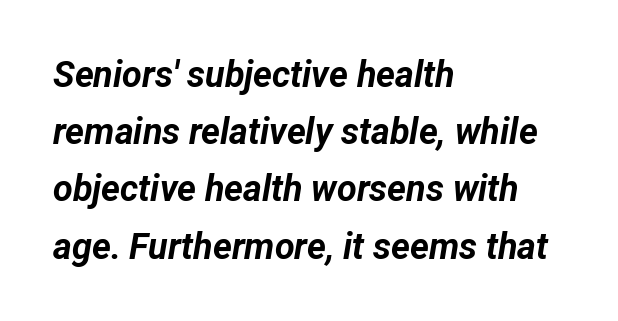
{"italic": "yes", "lean": "right", "slant_degrees": 12, "bold": "yes", "weight": "bold", "width": "normal", "stroke_contrast": "low", "x_height": "medium", "monospaced": "no", "underline": "no", "align": "left", "line_spacing": "normal", "line_spacing_ratio": 1.59, "letter_spacing": "normal", "letter_spacing_em": 0.0, "glyph_px": 36}
